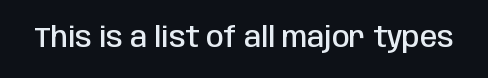
The image shows 28 px semibold, condensed sans-serif type, upright; set normal letter spacing, not underlined; low stroke contrast and a large x-height.
